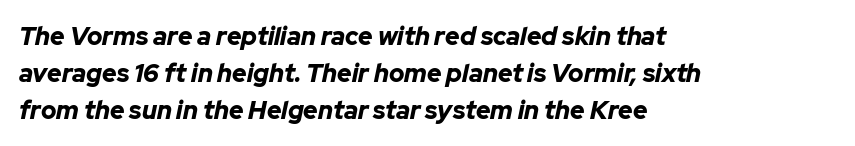
Descenders are the only things crossing below the line. The vertical gap from one line to the next is medium. Short and long lines alike share a common starting point at left. Is the type slanted? Yes — the strokes lean at a clear angle.
